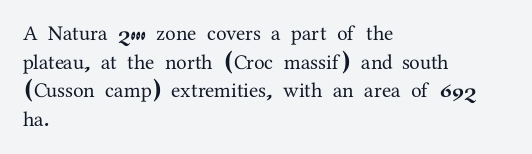
Q: Is the text italic (slanted)? A: No, it is upright.
Q: Is the text underlined? A: No.
Q: How is the paragraph aligned? A: Left-aligned.
Q: Is the spacing between letters normal or unusually wide? A: Normal.
Q: Is the spacing between lines tight, normal or loose? A: Normal.
